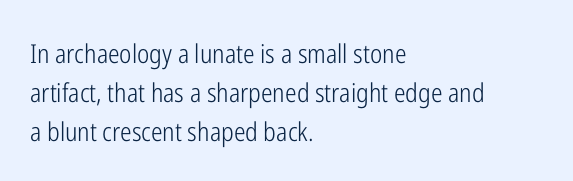
Q: Is the text bold? A: No.
Q: Is the text italic (slanted)? A: No, it is upright.
Q: Is the text underlined? A: No.
Q: How is the paragraph aligned? A: Left-aligned.
Q: Is the spacing between letters normal or unusually wide? A: Normal.
Q: Is the spacing between lines tight, normal or loose? A: Normal.
